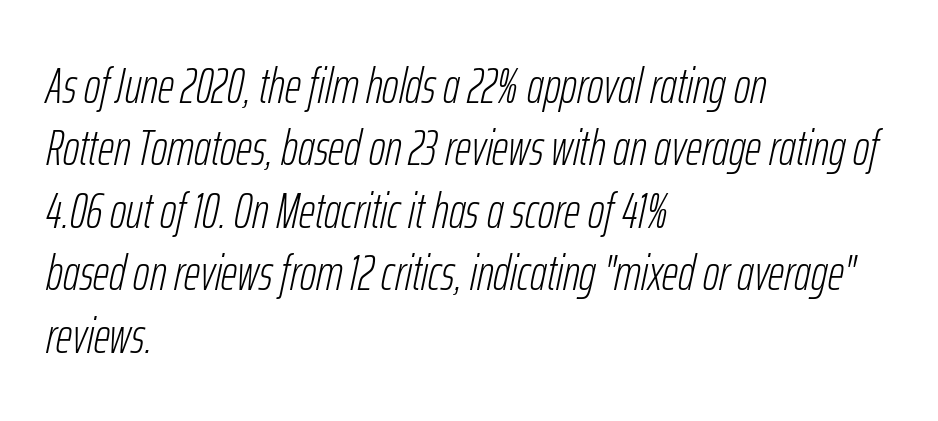
{"italic": "yes", "lean": "right", "slant_degrees": 12, "bold": "no", "weight": "light", "width": "condensed", "stroke_contrast": "low", "x_height": "medium", "monospaced": "no", "underline": "no", "align": "left", "line_spacing": "normal", "line_spacing_ratio": 1.25, "letter_spacing": "normal", "letter_spacing_em": 0.0, "glyph_px": 50}
